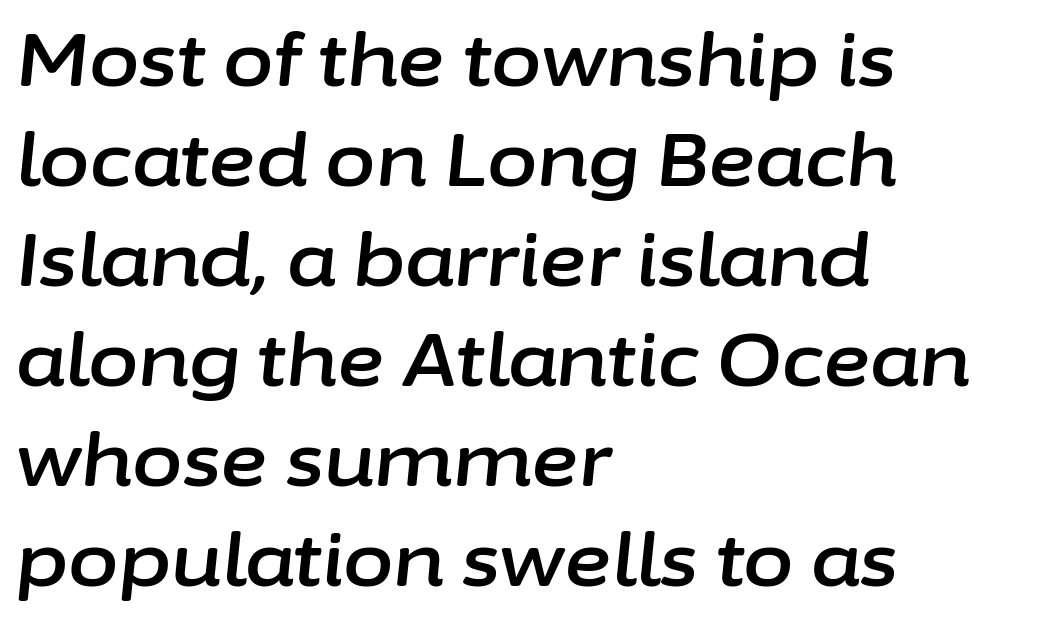
{"italic": "yes", "lean": "right", "slant_degrees": 6, "width": "normal", "stroke_contrast": "low", "x_height": "medium", "monospaced": "no", "underline": "no", "align": "left", "line_spacing": "normal", "line_spacing_ratio": 1.37, "letter_spacing": "normal", "letter_spacing_em": 0.0, "glyph_px": 73}
